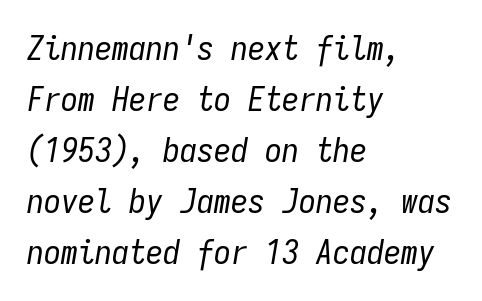
The area under the type is left untouched. The face looks like a standard text weight, possibly lighter. Compared with ordinary roman type, these characters are visibly tilted. The letters march in equal steps, a hallmark of fixed-pitch type. Horizontally, the lines are justified to the leading edge only. A typesetter would call this leading conventional body-copy spacing.
